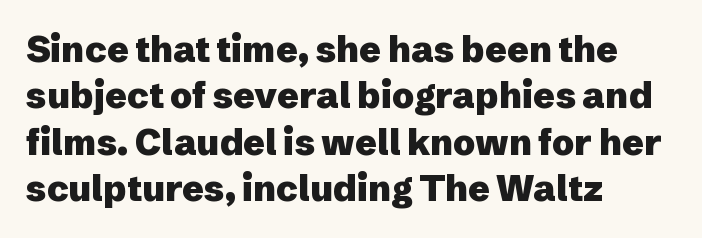
Q: Is the text bold? A: Yes.
Q: Is the text italic (slanted)? A: No, it is upright.
Q: Is the typeface a serif or a sans-serif typeface? A: Sans-serif.
Q: Is the text underlined? A: No.
Q: How is the paragraph aligned? A: Left-aligned.
Q: Is the spacing between letters normal or unusually wide? A: Normal.
Q: Is the spacing between lines tight, normal or loose? A: Normal.
Q: Width (condensed, normal, or wide)? A: Normal.
Q: Stroke contrast? A: Low.
Q: x-height? A: Medium.
Q: Monospaced? A: No.
